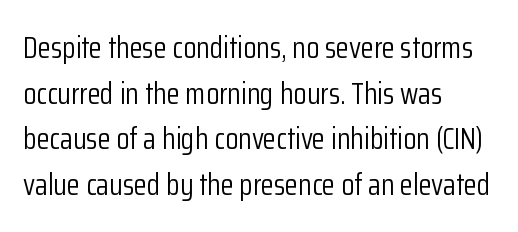
The image shows 30 px light, condensed sans-serif type, upright; set left-aligned, normal line spacing (1.52x), normal letter spacing, not underlined; low stroke contrast and a medium x-height.
